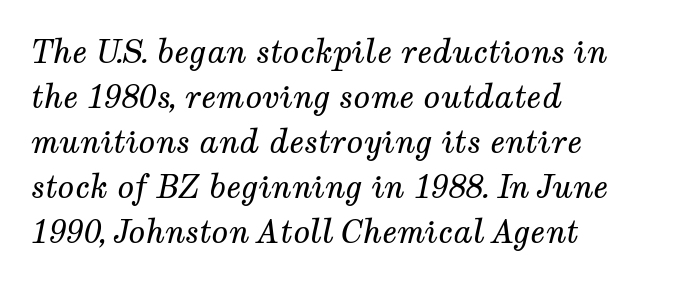
Q: Is the text bold? A: No.
Q: Is the text italic (slanted)? A: Yes, it leans right by about 12 degrees.
Q: Is the typeface a serif or a sans-serif typeface? A: Serif.
Q: Is the text underlined? A: No.
Q: How is the paragraph aligned? A: Left-aligned.
Q: Is the spacing between letters normal or unusually wide? A: Normal.
Q: Is the spacing between lines tight, normal or loose? A: Normal.
Q: Width (condensed, normal, or wide)? A: Normal.
Q: Stroke contrast? A: Medium.
Q: x-height? A: Medium.
Q: Monospaced? A: No.
